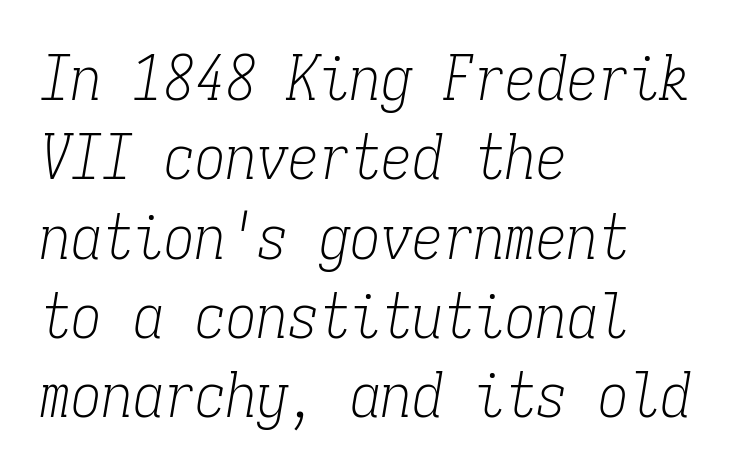
Casual observation: everything's shoved over to the left. The weight tops out at a normal text grade. Short note: letters normally spaced. The face used here is seriffed, in the tradition of book romans. Do the characters align in a grid? Yes, the font is monospaced.
